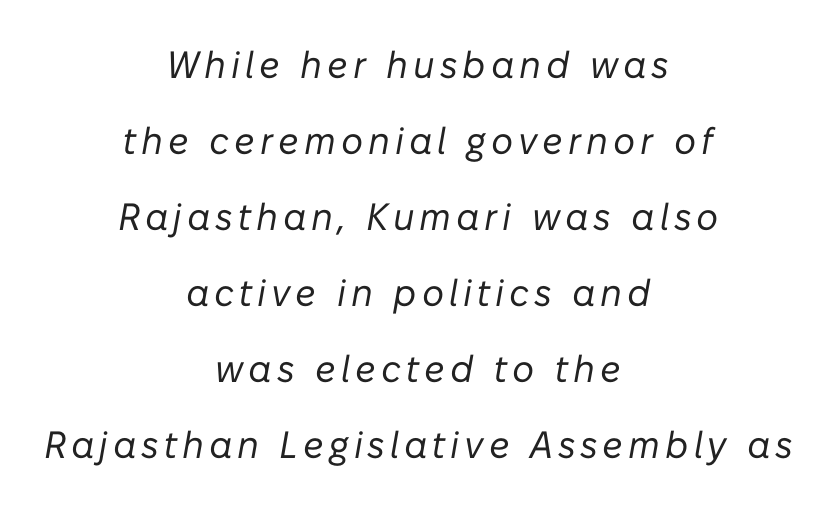
Q: Is the text bold? A: No.
Q: Is the text italic (slanted)? A: Yes, it leans right by about 10 degrees.
Q: Is the text underlined? A: No.
Q: How is the paragraph aligned? A: Centered.
Q: Is the spacing between lines tight, normal or loose? A: Loose.
Q: Width (condensed, normal, or wide)? A: Normal.
Q: Stroke contrast? A: Low.
Q: x-height? A: Medium.
Q: Monospaced? A: No.
